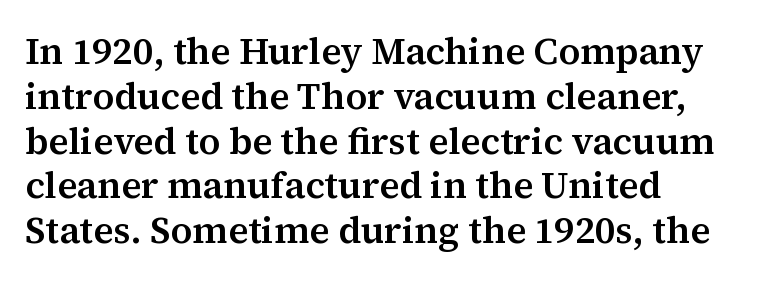
Q: Is the text italic (slanted)? A: No, it is upright.
Q: Is the typeface a serif or a sans-serif typeface? A: Serif.
Q: Is the text underlined? A: No.
Q: How is the paragraph aligned? A: Left-aligned.
Q: Is the spacing between letters normal or unusually wide? A: Normal.
Q: Width (condensed, normal, or wide)? A: Normal.
Q: Stroke contrast? A: Medium.
Q: x-height? A: Medium.
Q: Monospaced? A: No.
